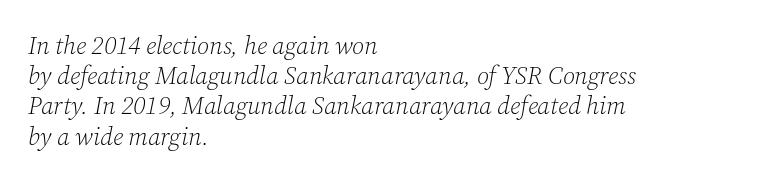
The image shows 25 px text type, italic (leaning right); set left-aligned, line spacing 1.21x, normal letter spacing, not underlined.
